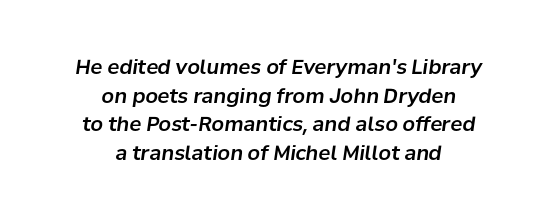
{"italic": "yes", "lean": "right", "slant_degrees": 8, "underline": "no", "align": "center", "line_spacing": "normal", "line_spacing_ratio": 1.43, "letter_spacing": "normal", "letter_spacing_em": 0.0, "glyph_px": 20}
